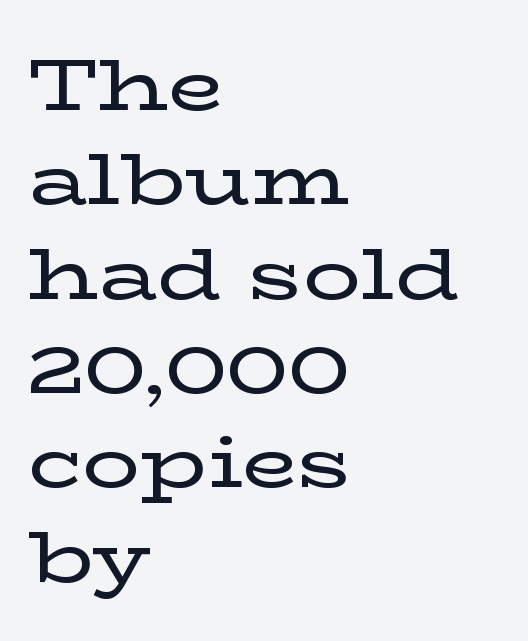
{"serif": "yes", "italic": "no", "width": "wide", "stroke_contrast": "low", "x_height": "medium", "monospaced": "no", "underline": "no", "align": "left", "line_spacing": "normal", "line_spacing_ratio": 1.31, "letter_spacing": "normal", "letter_spacing_em": 0.0, "glyph_px": 72}
